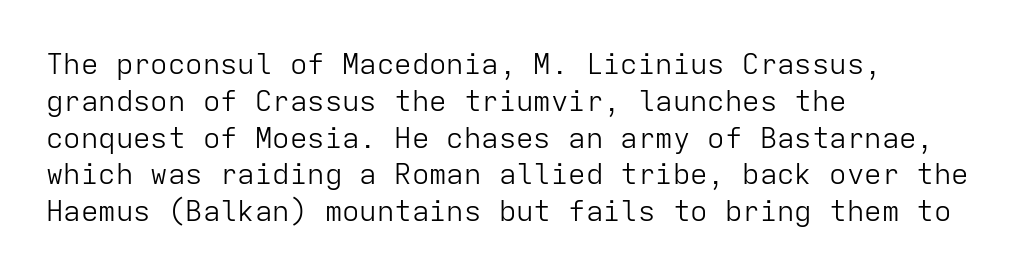
Q: Is the text bold? A: No.
Q: Is the text italic (slanted)? A: No, it is upright.
Q: Is the typeface a serif or a sans-serif typeface? A: Sans-serif.
Q: Is the text underlined? A: No.
Q: How is the paragraph aligned? A: Left-aligned.
Q: Is the spacing between letters normal or unusually wide? A: Normal.
Q: Is the spacing between lines tight, normal or loose? A: Normal.
Q: Width (condensed, normal, or wide)? A: Normal.
Q: Stroke contrast? A: Low.
Q: x-height? A: Medium.
Q: Monospaced? A: Yes.
